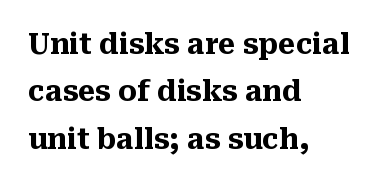
The image shows 28 px heavy serif type, upright; set left-aligned, normal line spacing (1.69x), normal letter spacing, not underlined; medium stroke contrast and a medium x-height.
